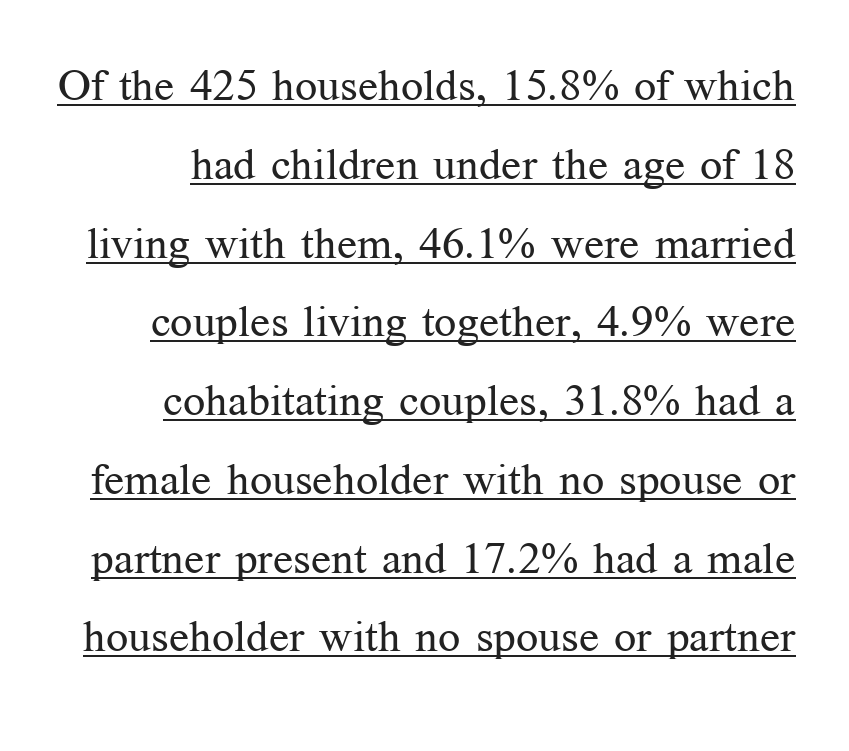
Q: Is the text bold? A: No.
Q: Is the text italic (slanted)? A: No, it is upright.
Q: Is the typeface a serif or a sans-serif typeface? A: Serif.
Q: Is the text underlined? A: Yes.
Q: Is the spacing between letters normal or unusually wide? A: Normal.
Q: Width (condensed, normal, or wide)? A: Normal.
Q: Stroke contrast? A: Medium.
Q: x-height? A: Medium.
Q: Monospaced? A: No.
